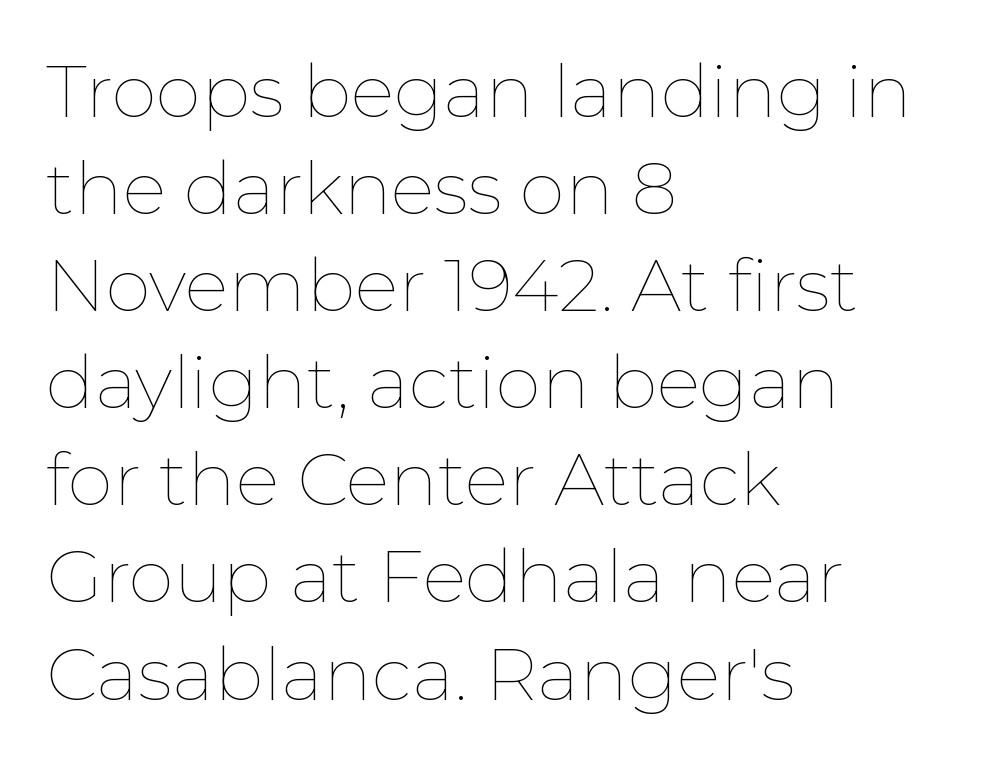
The image shows 73 px thin type, upright; set left-aligned, normal line spacing (1.33x), normal letter spacing, not underlined; low stroke contrast and a medium x-height.
